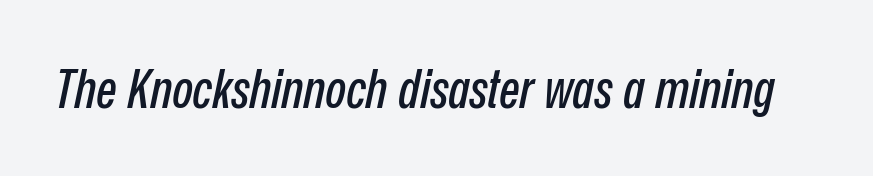
{"italic": "yes", "lean": "right", "slant_degrees": 12, "width": "condensed", "stroke_contrast": "low", "x_height": "medium", "monospaced": "no", "underline": "no", "letter_spacing": "normal", "letter_spacing_em": 0.0, "glyph_px": 54}
